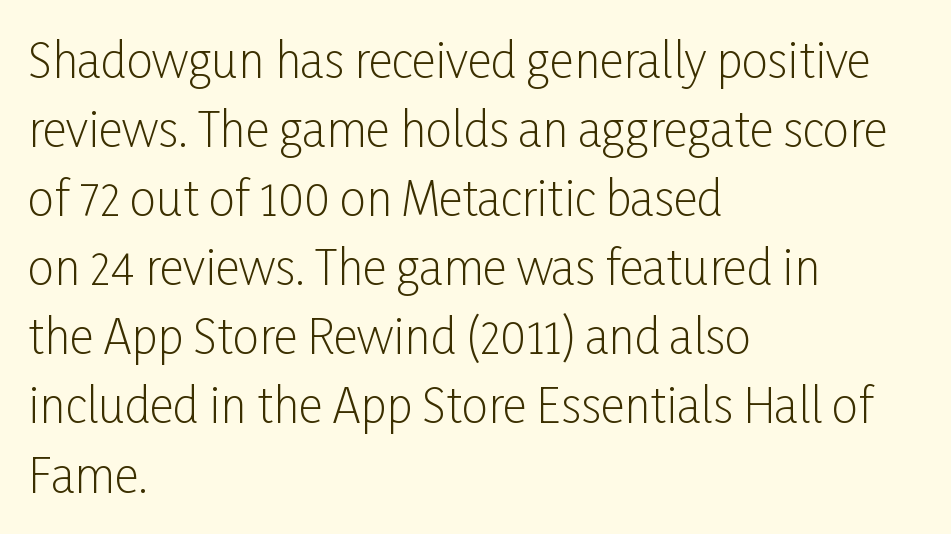
Q: Is the text bold? A: No.
Q: Is the text italic (slanted)? A: No, it is upright.
Q: Is the typeface a serif or a sans-serif typeface? A: Sans-serif.
Q: Is the text underlined? A: No.
Q: How is the paragraph aligned? A: Left-aligned.
Q: Is the spacing between letters normal or unusually wide? A: Normal.
Q: Is the spacing between lines tight, normal or loose? A: Normal.
Q: Width (condensed, normal, or wide)? A: Condensed.
Q: Stroke contrast? A: Low.
Q: x-height? A: Medium.
Q: Monospaced? A: No.
